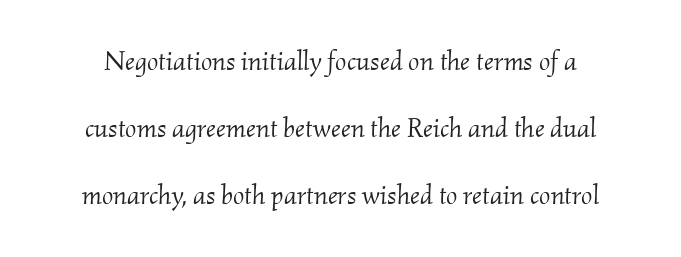
Quick note: italic. Short note: letters normally spaced. No letter is thick-stroked: the sample isn't bold. Reading down the column, the eye jumps a long way to each next line. Descenders hang freely into open space.
